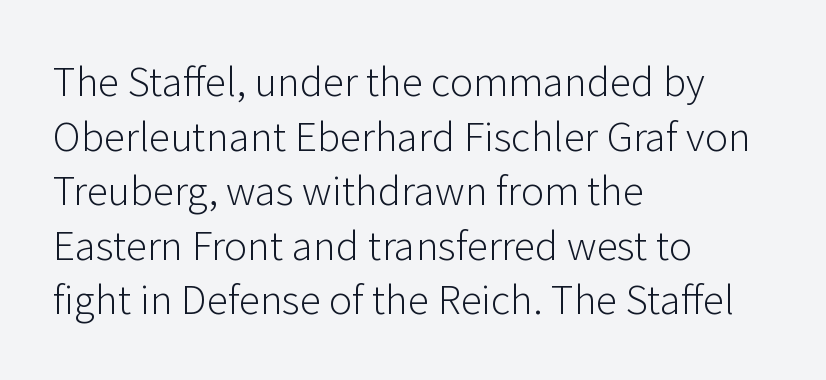
{"serif": "no", "italic": "no", "bold": "no", "weight": "light", "width": "normal", "stroke_contrast": "low", "x_height": "medium", "monospaced": "no", "underline": "no", "align": "left", "line_spacing": "normal", "line_spacing_ratio": 1.27, "letter_spacing": "normal", "letter_spacing_em": 0.0, "glyph_px": 43}
